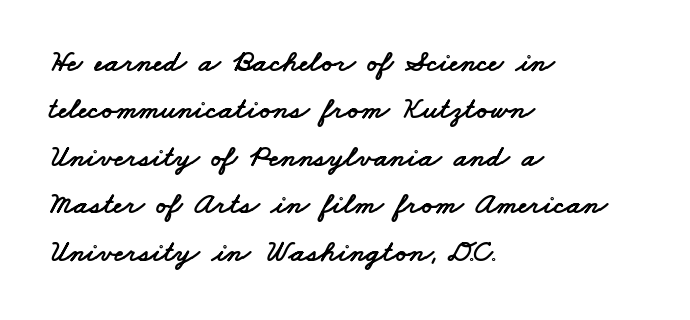
Honestly, the row spacing looks completely unremarkable. The setting favours the left margin, as ordinary paragraphs usually do. Is this a fixed-width face? No — the glyphs have proportional, varying widths. The tracking reads as untouched default to a designer's eye. Check under the words: just untouched page. To sum up the face: it is a sans, with no serifs.
